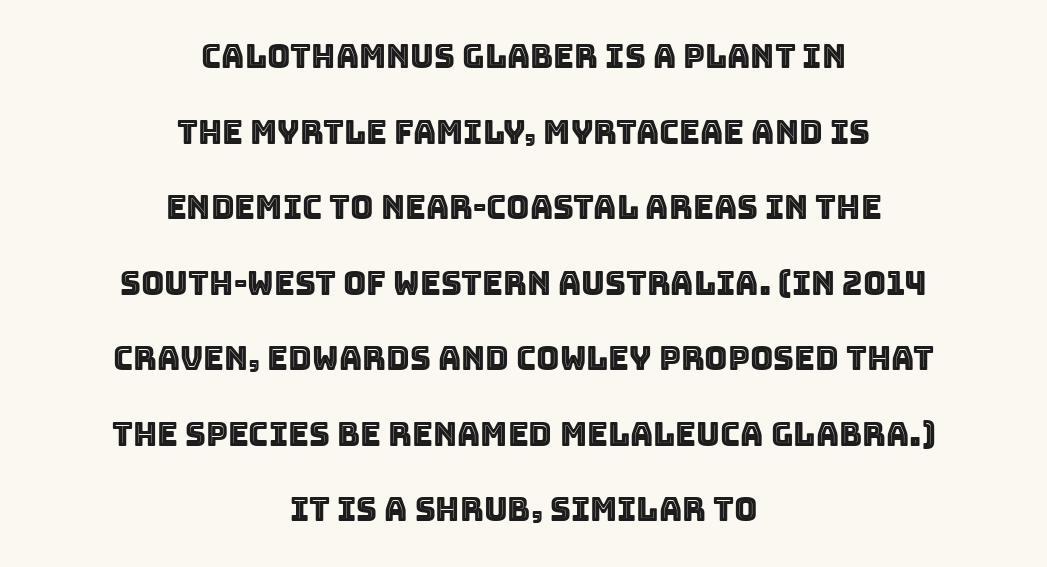
{"italic": "no", "width": "normal", "x_height": "large", "monospaced": "no", "underline": "no", "align": "center", "line_spacing": "loose", "line_spacing_ratio": 2.36, "letter_spacing": "normal", "letter_spacing_em": 0.0, "glyph_px": 32}
